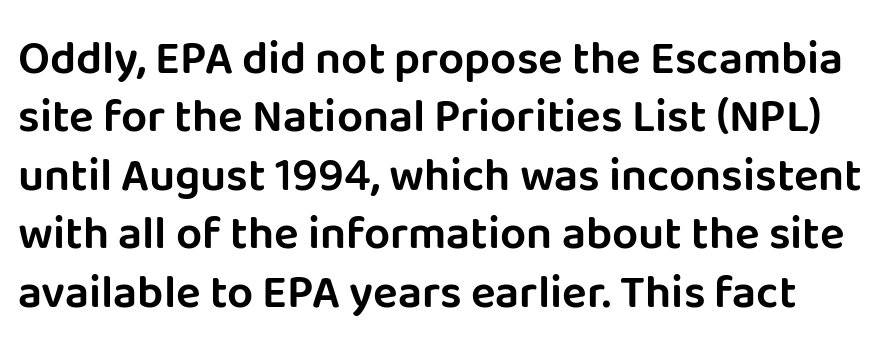
No feet cap the strokes, marking this as sans-serif type. This block has exactly the height ordinary leading produces. The letters stand straight up with perfectly vertical stems. Unmarked baselines from the first word to the last. The passage shown is typed in a proportional face where columns would drift. In terms of letterspacing, this is plain default setting.
